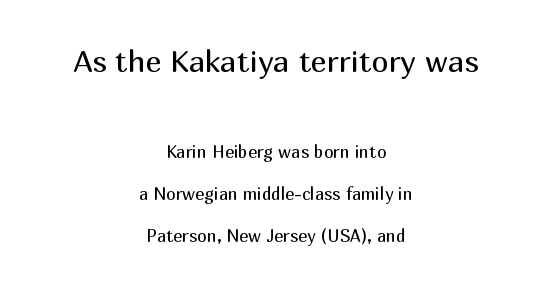
Q: Is the text bold? A: No.
Q: Is the text italic (slanted)? A: No, it is upright.
Q: Is the typeface a serif or a sans-serif typeface? A: Sans-serif.
Q: Is the text underlined? A: No.
Q: How is the paragraph aligned? A: Centered.
Q: Is the spacing between letters normal or unusually wide? A: Normal.
Q: Is the spacing between lines tight, normal or loose? A: Loose.
Q: Which block of text is set in a larger size, the first (top) or the second (bottom)? A: The first (top) one.
Q: Width (condensed, normal, or wide)? A: Normal.
Q: Stroke contrast? A: Medium.
Q: x-height? A: Medium.
Q: Monospaced? A: No.
